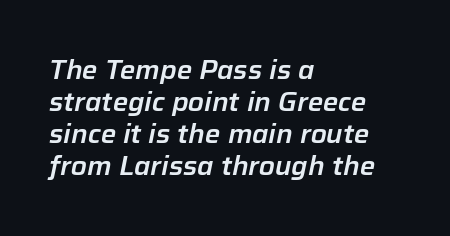
The image shows 26 px text type, italic (leaning right); set left-aligned, line spacing 1.23x, normal letter spacing, not underlined.
